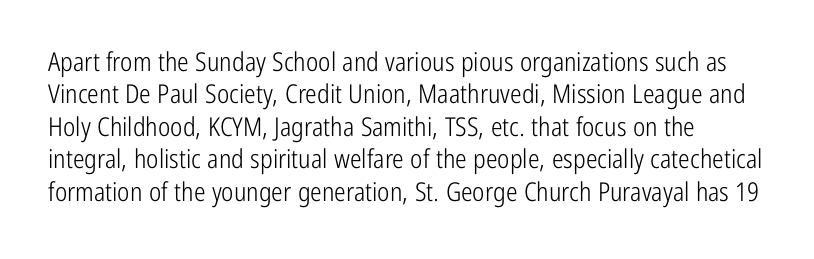
Q: Is the text bold? A: No.
Q: Is the text italic (slanted)? A: No, it is upright.
Q: Is the text underlined? A: No.
Q: Is the spacing between letters normal or unusually wide? A: Normal.
Q: Is the spacing between lines tight, normal or loose? A: Normal.
